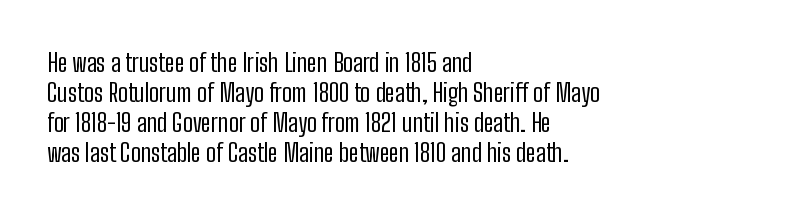
Stem width sits at or under what a default text font uses. Rendered with straight, roman letterforms. In CSS terms this would be text-align: left. Is the letter spacing exaggerated? No — it looks like the ordinary default.
